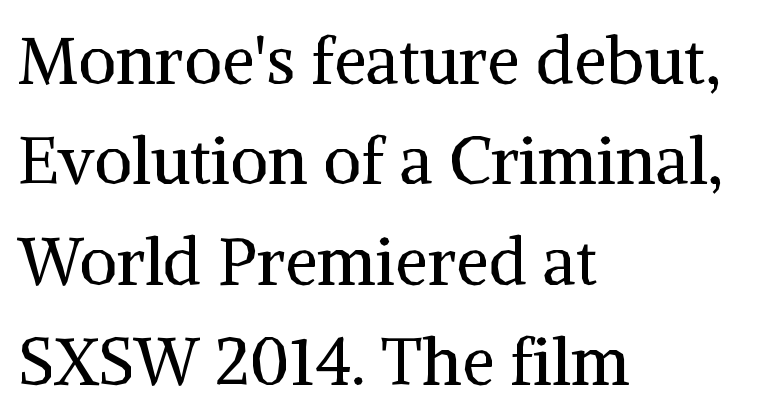
The image shows 66 px regular-weight serif type, upright; set left-aligned, normal line spacing (1.52x), normal letter spacing, not underlined; medium stroke contrast and a medium x-height.
